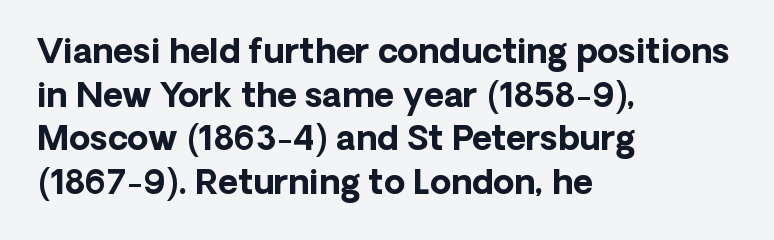
Q: Is the text bold? A: Yes.
Q: Is the text italic (slanted)? A: No, it is upright.
Q: Is the typeface a serif or a sans-serif typeface? A: Sans-serif.
Q: Is the text underlined? A: No.
Q: How is the paragraph aligned? A: Left-aligned.
Q: Is the spacing between letters normal or unusually wide? A: Normal.
Q: Is the spacing between lines tight, normal or loose? A: Normal.
Q: Width (condensed, normal, or wide)? A: Normal.
Q: Stroke contrast? A: Low.
Q: x-height? A: Medium.
Q: Monospaced? A: No.
